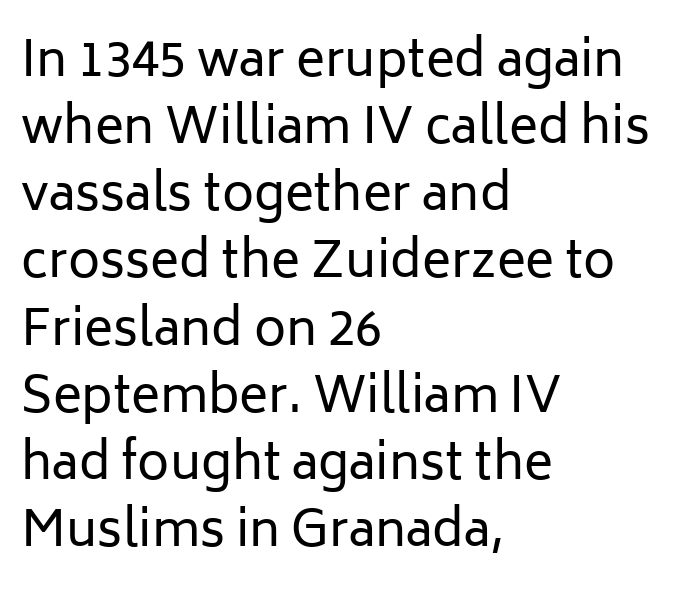
These lines are rendered in a variable-pitch font. The rows are spaced the way most documents space them. Is the letter spacing exaggerated? No — it looks like the ordinary default. The font is comparable to plain body text, perhaps lighter.
